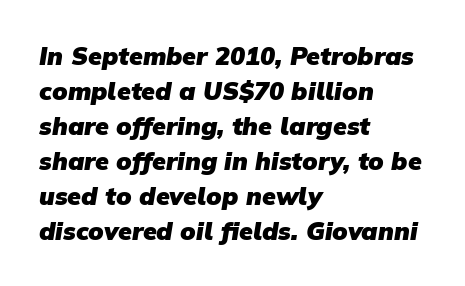
{"bold": "yes", "underline": "no", "align": "left", "line_spacing": "normal", "line_spacing_ratio": 1.4, "letter_spacing": "normal", "letter_spacing_em": 0.0, "glyph_px": 25}
